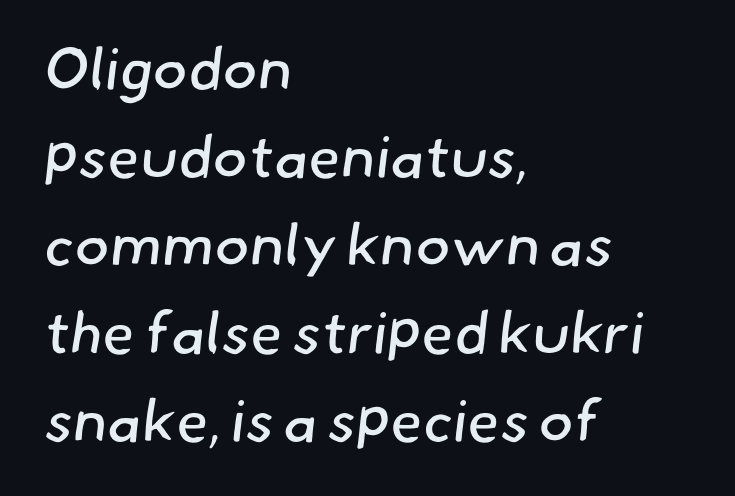
{"serif": "no", "bold": "no", "weight": "regular", "width": "normal", "stroke_contrast": "low", "x_height": "small", "monospaced": "no", "underline": "no", "align": "left", "line_spacing": "normal", "line_spacing_ratio": 1.49, "letter_spacing": "normal", "letter_spacing_em": 0.0, "glyph_px": 59}
